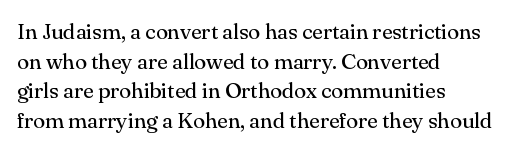
The image shows 22 px text type, upright; set left-aligned, normal line spacing (1.35x), normal letter spacing, not underlined.
